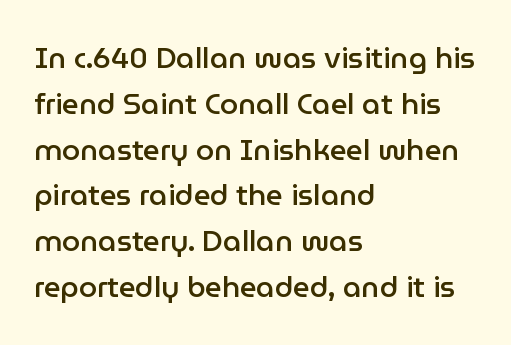
The image shows 29 px semibold sans-serif type, upright; set left-aligned, normal line spacing (1.58x), normal letter spacing, not underlined; low stroke contrast and a medium x-height.
